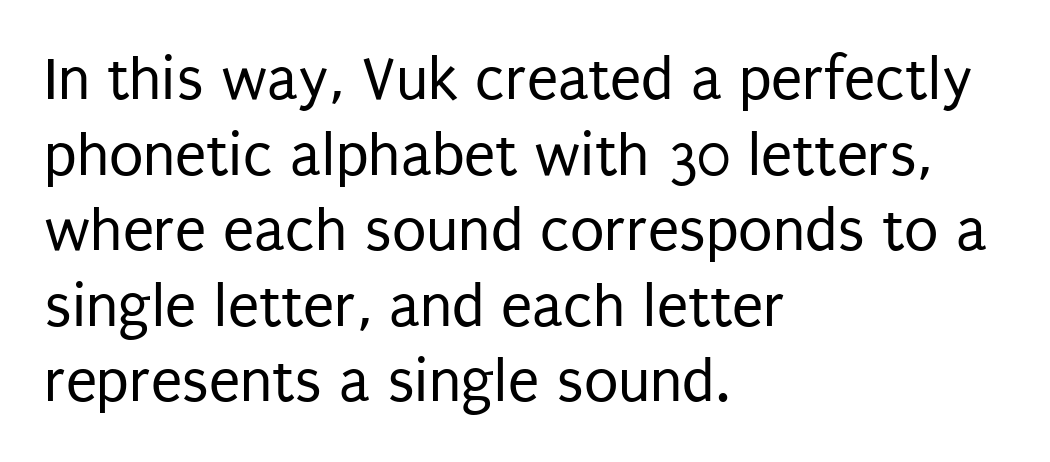
{"serif": "no", "italic": "no", "bold": "no", "weight": "regular", "width": "condensed", "stroke_contrast": "low", "x_height": "large", "monospaced": "no", "underline": "no", "align": "left", "line_spacing_ratio": 1.2, "letter_spacing": "normal", "letter_spacing_em": 0.0, "glyph_px": 63}
